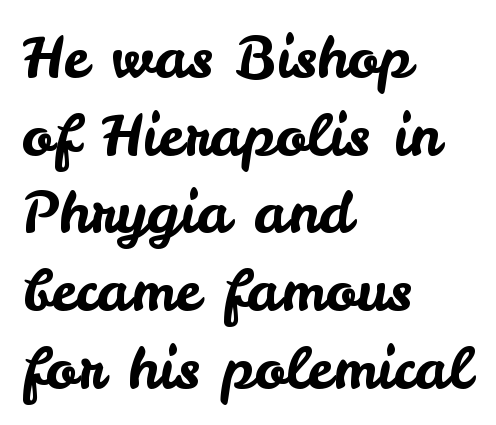
This rendering uses left alignment, leaving the right contour irregular. The letters carry no serifs — their stems end cleanly without finishing strokes. Anything drawn beneath the words? Only blank space. How are the letters spaced? Ordinarily, with no added tracking.
